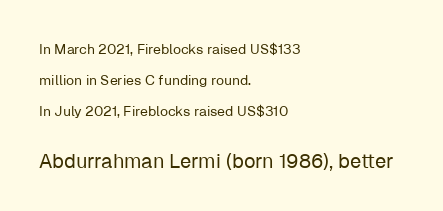
A clean baseline with only descenders dipping below it. Character size in the trailing block exceeds that of the leading block. Regarding leading, the lines here are spaced well apart. Every stem runs plumb, perpendicular to the baseline. Weight: in the light-to-regular range.
